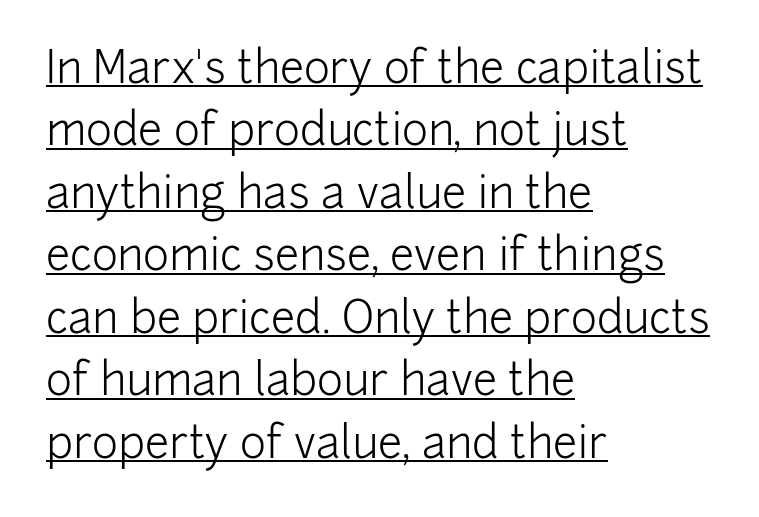
{"serif": "no", "italic": "no", "bold": "no", "weight": "light", "width": "normal", "stroke_contrast": "low", "x_height": "medium", "monospaced": "no", "underline": "yes", "align": "left", "line_spacing": "normal", "line_spacing_ratio": 1.42, "letter_spacing": "normal", "letter_spacing_em": 0.0, "glyph_px": 44}
